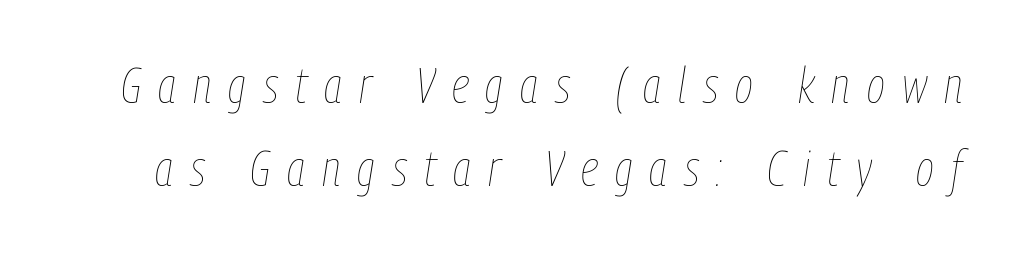
{"italic": "yes", "lean": "right", "slant_degrees": 9, "bold": "no", "weight": "thin", "width": "condensed", "stroke_contrast": "low", "x_height": "medium", "monospaced": "no", "underline": "no", "line_spacing": "normal", "line_spacing_ratio": 1.7, "letter_spacing": "wide", "letter_spacing_em": 0.35, "glyph_px": 49}
